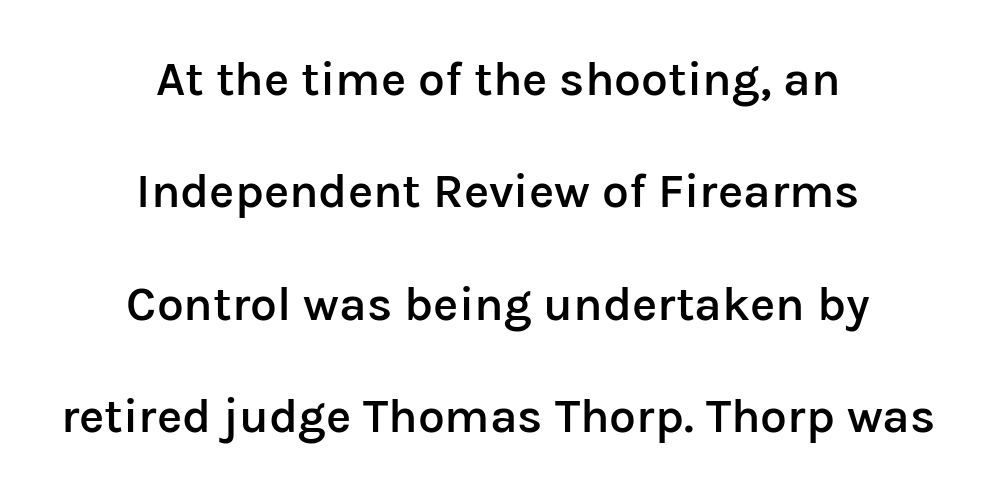
The image shows 48 px semibold sans-serif type, upright; set centered, loose line spacing (2.34x), normal letter spacing, not underlined; low stroke contrast and a medium x-height.
